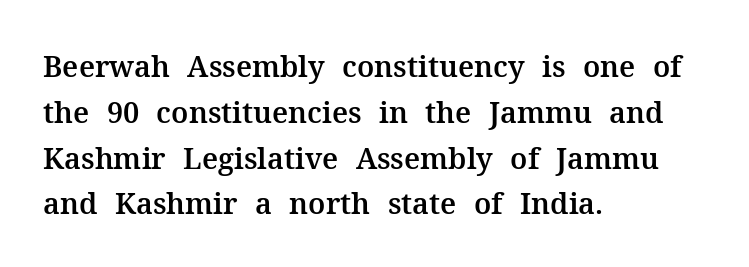
The image shows 29 px serif type, upright; set left-aligned, normal line spacing (1.58x), normal letter spacing, not underlined; medium stroke contrast and a medium x-height.
